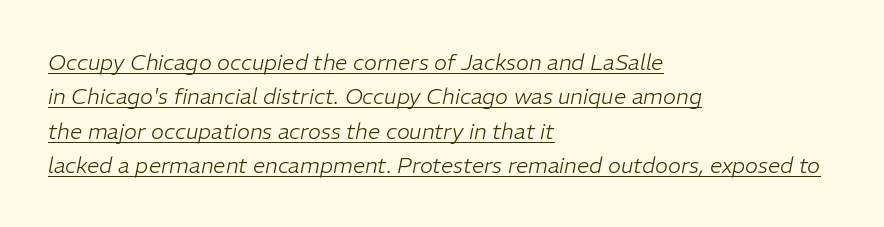
The image shows 22 px text type, italic (leaning right); set left-aligned, normal line spacing (1.56x), normal letter spacing, underlined.
